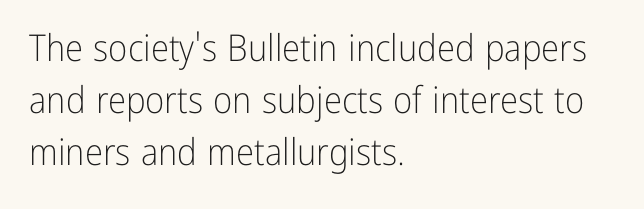
{"serif": "no", "italic": "no", "bold": "no", "weight": "light", "width": "condensed", "stroke_contrast": "low", "x_height": "medium", "monospaced": "no", "underline": "no", "align": "left", "line_spacing": "normal", "line_spacing_ratio": 1.4, "letter_spacing": "normal", "letter_spacing_em": 0.0, "glyph_px": 37}
